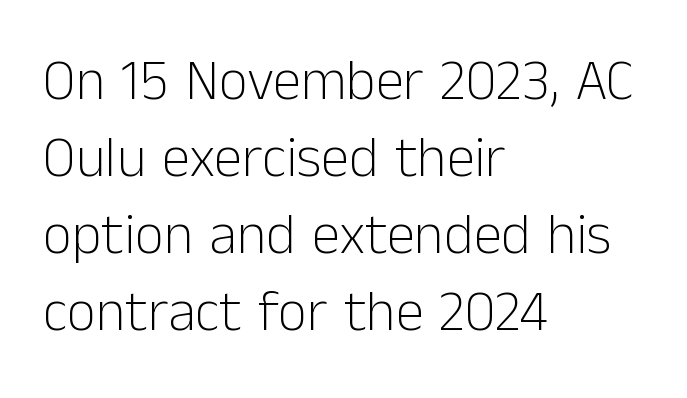
The image shows 57 px light sans-serif type, upright; set left-aligned, normal line spacing (1.35x), normal letter spacing, not underlined; low stroke contrast and a medium x-height.
